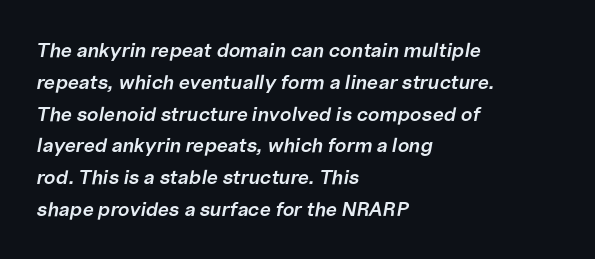
Characters are canted at an angle relative to the baseline's perpendicular. Moderately thickened strokes mark this as semibold type. Words appear dense and cohesive because spacing is normal. Rule under the text: the space is simply empty.
